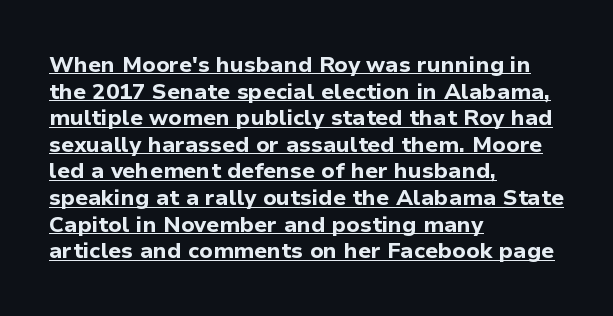
Q: Is the text bold? A: Yes.
Q: Is the text italic (slanted)? A: No, it is upright.
Q: Is the text underlined? A: Yes.
Q: How is the paragraph aligned? A: Left-aligned.
Q: Is the spacing between letters normal or unusually wide? A: Normal.
